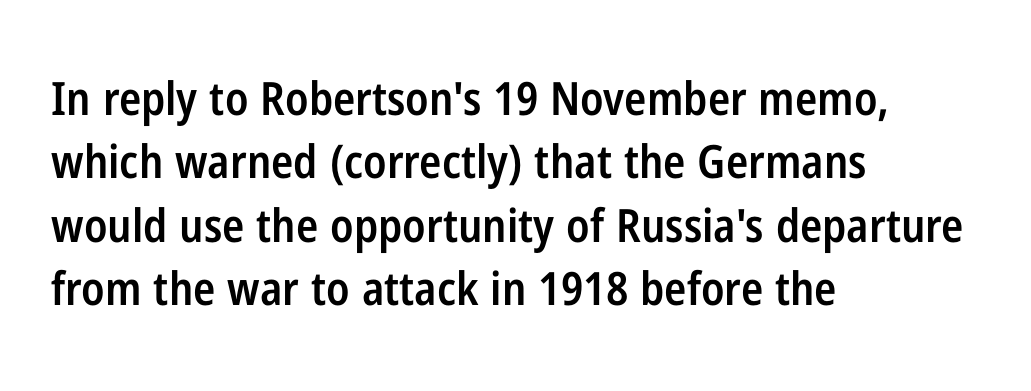
The letters are semibold — heavier than regular but short of a full bold. Honestly, the letter spacing is just normal — you wouldn't notice it. Typeset ragged right — the left edge is the straight one. These lines are rendered in a variable-pitch font.
